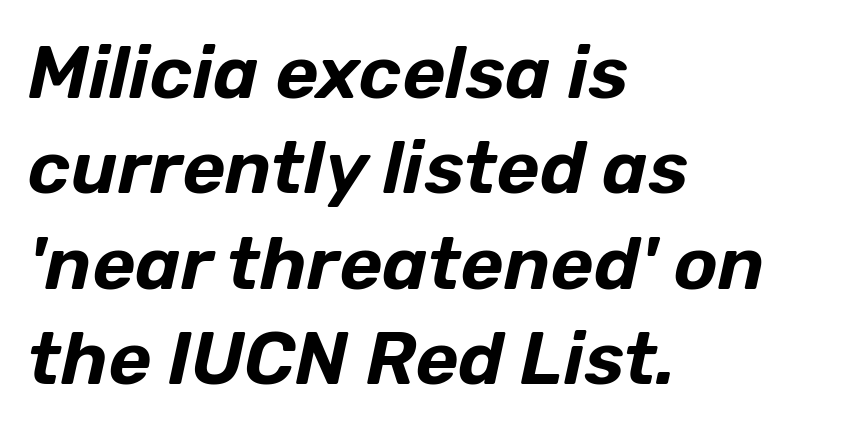
The image shows 74 px text type, italic (leaning right); set left-aligned, normal line spacing (1.29x), normal letter spacing, not underlined; low stroke contrast and a medium x-height.
